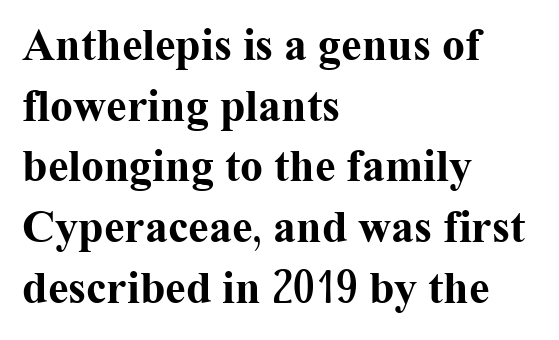
Q: Is the text bold? A: Yes.
Q: Is the text italic (slanted)? A: No, it is upright.
Q: Is the typeface a serif or a sans-serif typeface? A: Serif.
Q: Is the text underlined? A: No.
Q: How is the paragraph aligned? A: Left-aligned.
Q: Is the spacing between letters normal or unusually wide? A: Normal.
Q: Is the spacing between lines tight, normal or loose? A: Normal.
Q: Width (condensed, normal, or wide)? A: Normal.
Q: Stroke contrast? A: Medium.
Q: x-height? A: Medium.
Q: Monospaced? A: No.
